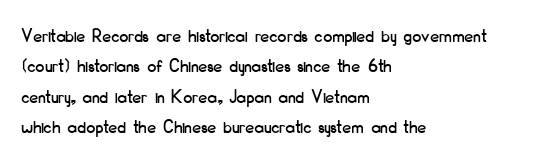
The image shows 20 px text type, upright; set left-aligned, normal line spacing (1.52x), normal letter spacing, not underlined.
